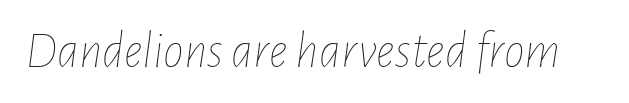
Slant detected: the letters are inclined. The typeface has the unassuming heft of standard copy or less. Bare-footed words on every line. These lines keep a tight, regular rhythm from letter to letter. Varying glyph widths throughout — classic text-font behaviour.
